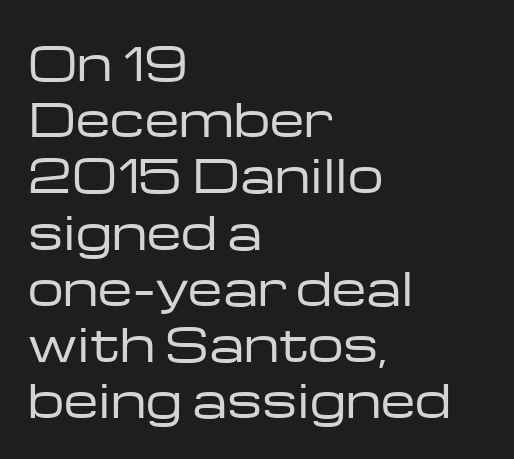
Q: Is the text bold? A: No.
Q: Is the text italic (slanted)? A: No, it is upright.
Q: Is the typeface a serif or a sans-serif typeface? A: Sans-serif.
Q: Is the text underlined? A: No.
Q: How is the paragraph aligned? A: Left-aligned.
Q: Is the spacing between letters normal or unusually wide? A: Normal.
Q: Is the spacing between lines tight, normal or loose? A: Normal.
Q: Width (condensed, normal, or wide)? A: Wide.
Q: Stroke contrast? A: Low.
Q: x-height? A: Medium.
Q: Monospaced? A: No.
